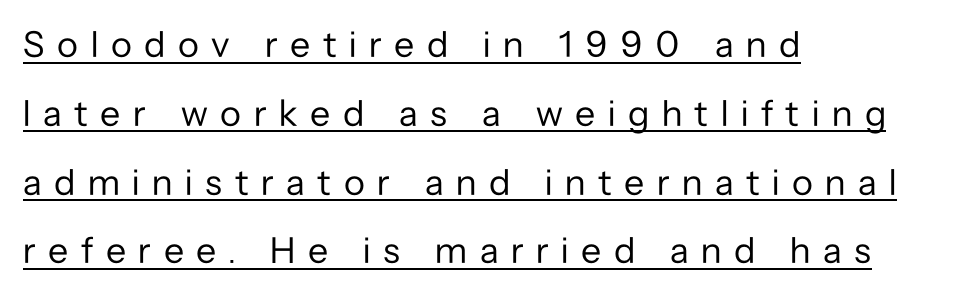
{"serif": "no", "italic": "no", "bold": "no", "weight": "regular", "width": "normal", "stroke_contrast": "low", "x_height": "medium", "monospaced": "no", "underline": "yes", "align": "left", "line_spacing_ratio": 1.86, "letter_spacing": "wide", "letter_spacing_em": 0.34, "glyph_px": 37}
